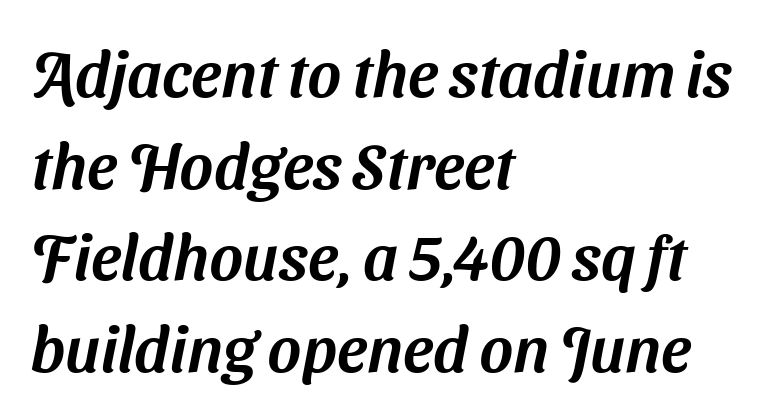
Q: Is the typeface a serif or a sans-serif typeface? A: Sans-serif.
Q: Is the text underlined? A: No.
Q: How is the paragraph aligned? A: Left-aligned.
Q: Is the spacing between letters normal or unusually wide? A: Normal.
Q: Is the spacing between lines tight, normal or loose? A: Normal.
Q: Width (condensed, normal, or wide)? A: Normal.
Q: Stroke contrast? A: Medium.
Q: x-height? A: Medium.
Q: Monospaced? A: No.
